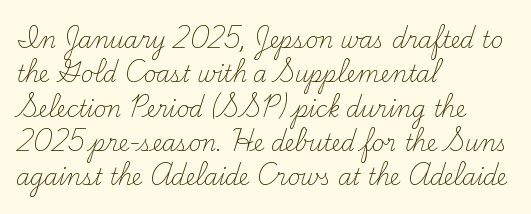
The image shows 22 px text type; set left-aligned, normal line spacing (1.56x), normal letter spacing, not underlined.
